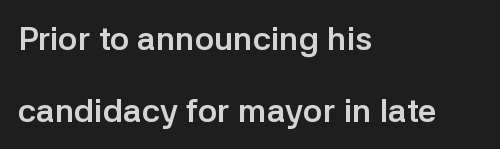
Q: Is the text bold? A: Yes.
Q: Is the text italic (slanted)? A: No, it is upright.
Q: Is the typeface a serif or a sans-serif typeface? A: Sans-serif.
Q: Is the text underlined? A: No.
Q: How is the paragraph aligned? A: Left-aligned.
Q: Is the spacing between letters normal or unusually wide? A: Normal.
Q: Is the spacing between lines tight, normal or loose? A: Loose.
Q: Width (condensed, normal, or wide)? A: Normal.
Q: Stroke contrast? A: Low.
Q: x-height? A: Medium.
Q: Monospaced? A: No.
